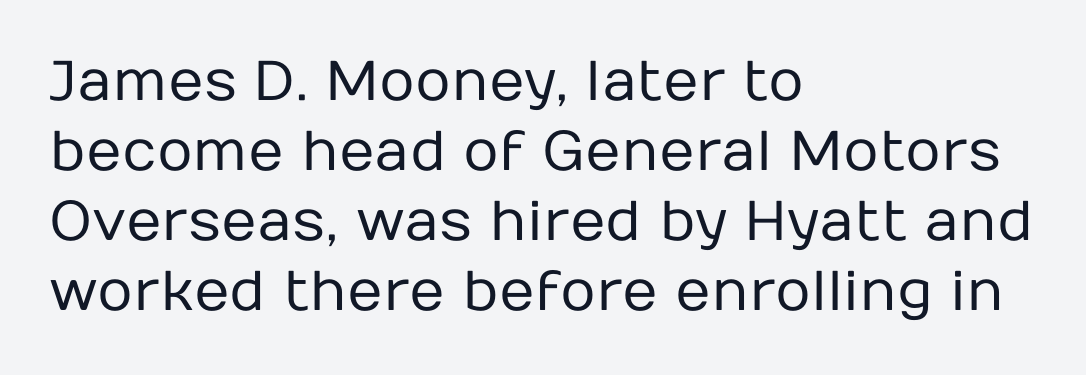
The image shows 56 px regular-weight sans-serif type, upright; set left-aligned, normal line spacing (1.25x), normal letter spacing, not underlined; low stroke contrast and a medium x-height.
